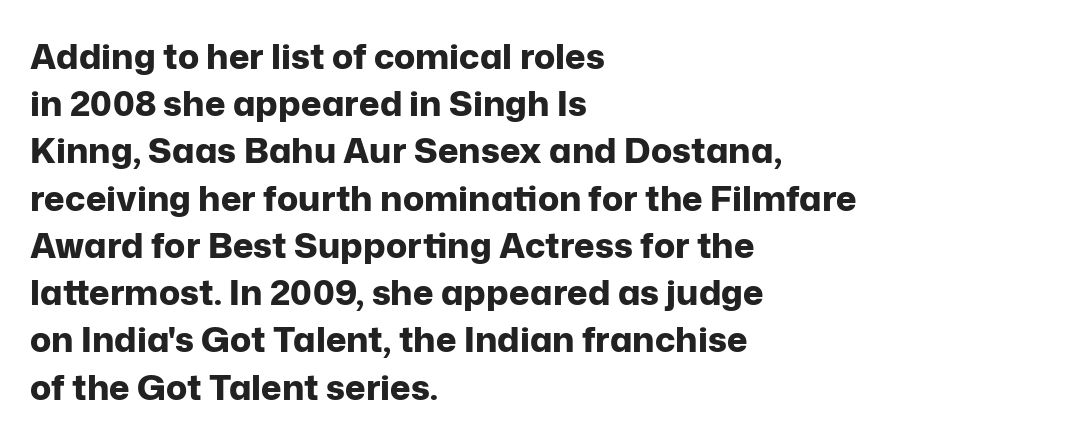
Proportional: the letters do not fall into vertical columns. The designer went with a sans here, leaving each stem footless. The leading is moderate, giving the passage an even texture. Ordinary non-slanted type is in use.
